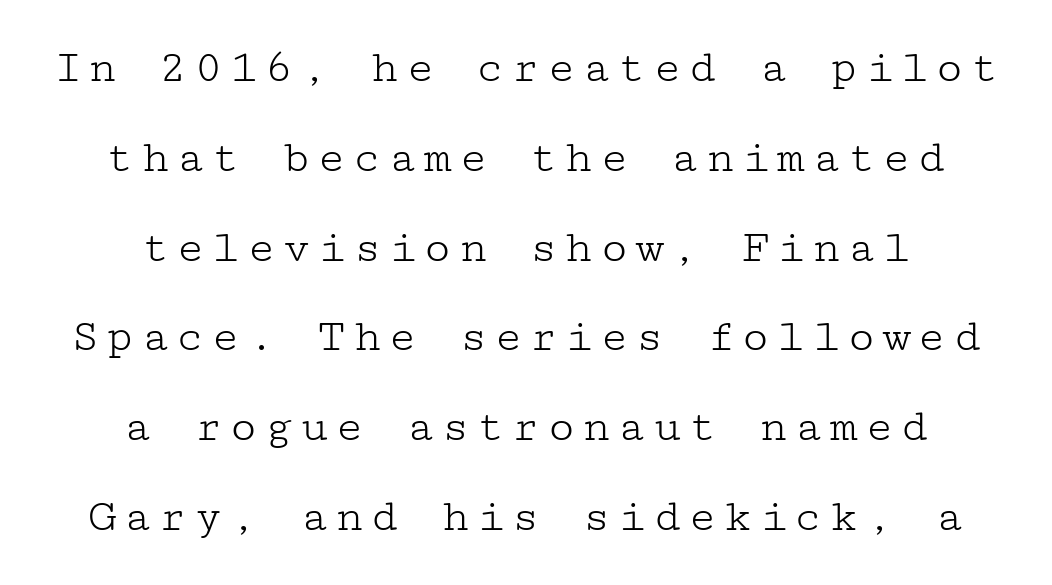
The rendering shows small feet on the letterforms — a serif design. Heaviness? Minimal to ordinary, like unemphasized prose. The text block is weighted toward neither margin, spreading evenly from the middle. Glance below the letters and you will spot only blank space. The font's upright variant was chosen for this text.
